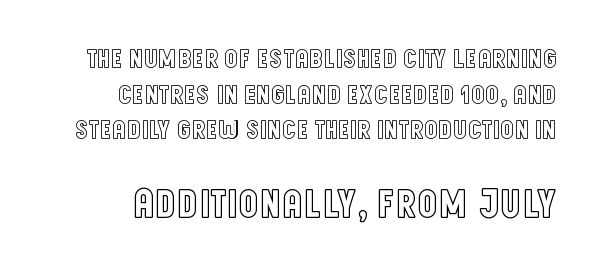
The image shows 41 px condensed type, upright; set normal line spacing (1.32x), normal letter spacing, not underlined; the second (bottom) block is 1.52x larger; a large x-height.
